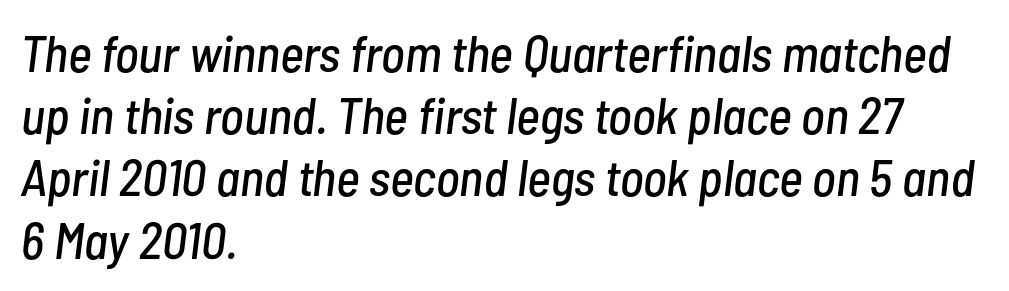
{"italic": "yes", "lean": "right", "slant_degrees": 7, "width": "condensed", "stroke_contrast": "low", "x_height": "medium", "monospaced": "no", "underline": "no", "align": "left", "line_spacing_ratio": 1.22, "letter_spacing": "normal", "letter_spacing_em": 0.0, "glyph_px": 51}
